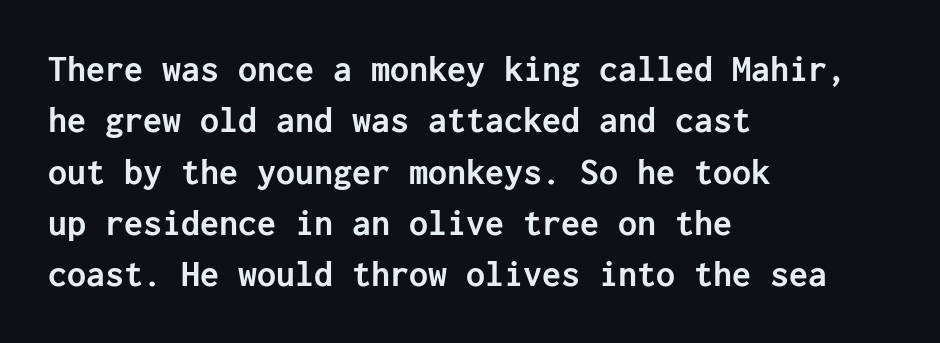
Q: Is the text bold? A: Yes.
Q: Is the text italic (slanted)? A: No, it is upright.
Q: Is the typeface a serif or a sans-serif typeface? A: Sans-serif.
Q: Is the text underlined? A: No.
Q: How is the paragraph aligned? A: Left-aligned.
Q: Is the spacing between letters normal or unusually wide? A: Normal.
Q: Is the spacing between lines tight, normal or loose? A: Normal.
Q: Width (condensed, normal, or wide)? A: Normal.
Q: Stroke contrast? A: Low.
Q: x-height? A: Medium.
